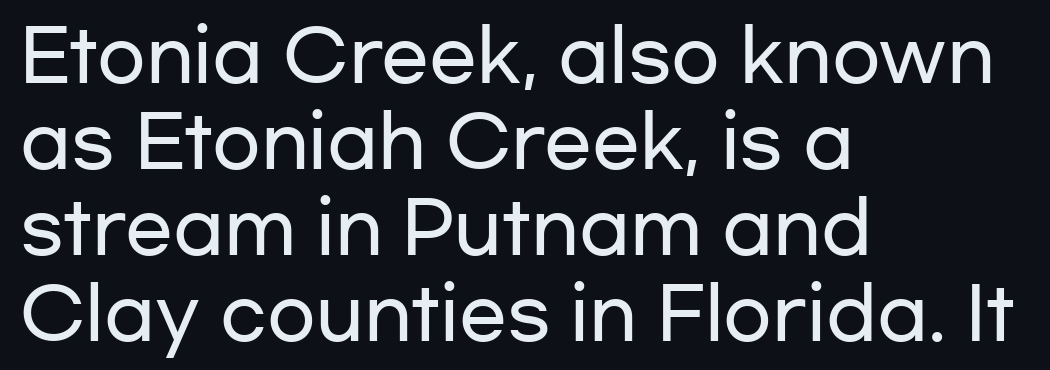
The image shows 71 px wide sans-serif type, upright; set left-aligned, line spacing 1.21x, normal letter spacing, not underlined; low stroke contrast and a medium x-height.
